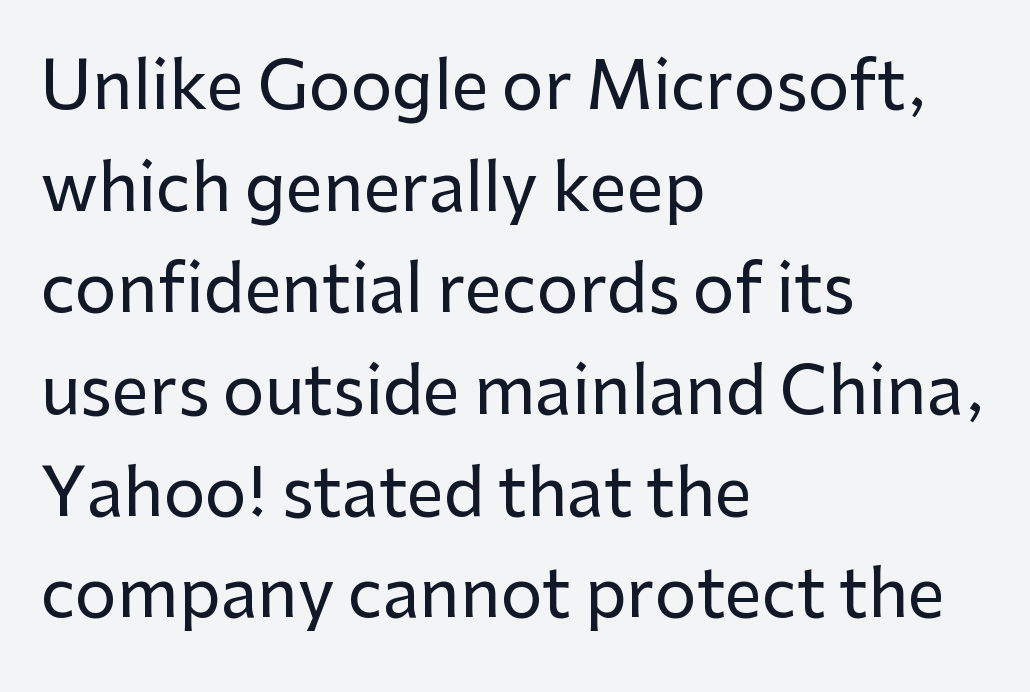
Q: Is the text italic (slanted)? A: No, it is upright.
Q: Is the typeface a serif or a sans-serif typeface? A: Sans-serif.
Q: Is the text underlined? A: No.
Q: How is the paragraph aligned? A: Left-aligned.
Q: Is the spacing between letters normal or unusually wide? A: Normal.
Q: Is the spacing between lines tight, normal or loose? A: Normal.
Q: Width (condensed, normal, or wide)? A: Normal.
Q: Stroke contrast? A: Low.
Q: x-height? A: Medium.
Q: Monospaced? A: No.
